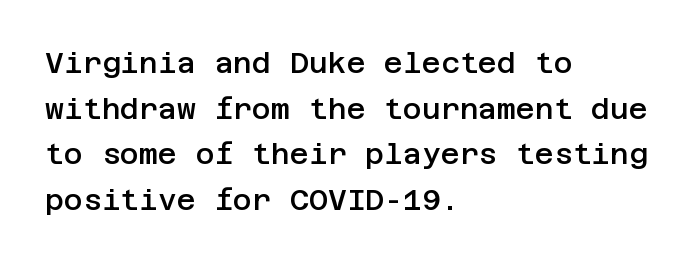
{"serif": "no", "italic": "no", "bold": "semi", "weight": "semibold", "width": "normal", "stroke_contrast": "low", "x_height": "large", "underline": "no", "align": "left", "line_spacing": "normal", "line_spacing_ratio": 1.57, "letter_spacing": "normal", "letter_spacing_em": 0.0, "glyph_px": 29}
